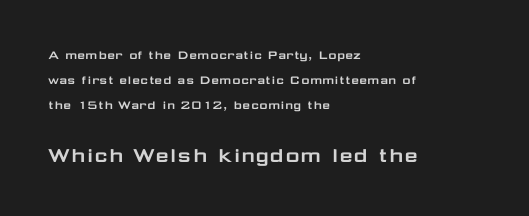
Only glyphs here, with clear space below each row. In terms of letterspacing, this is plain default setting. Where is the straight margin? On the left. The emphasis by scale lands on block number two, below. You can tell it's not italic because the verticals are truly vertical.
